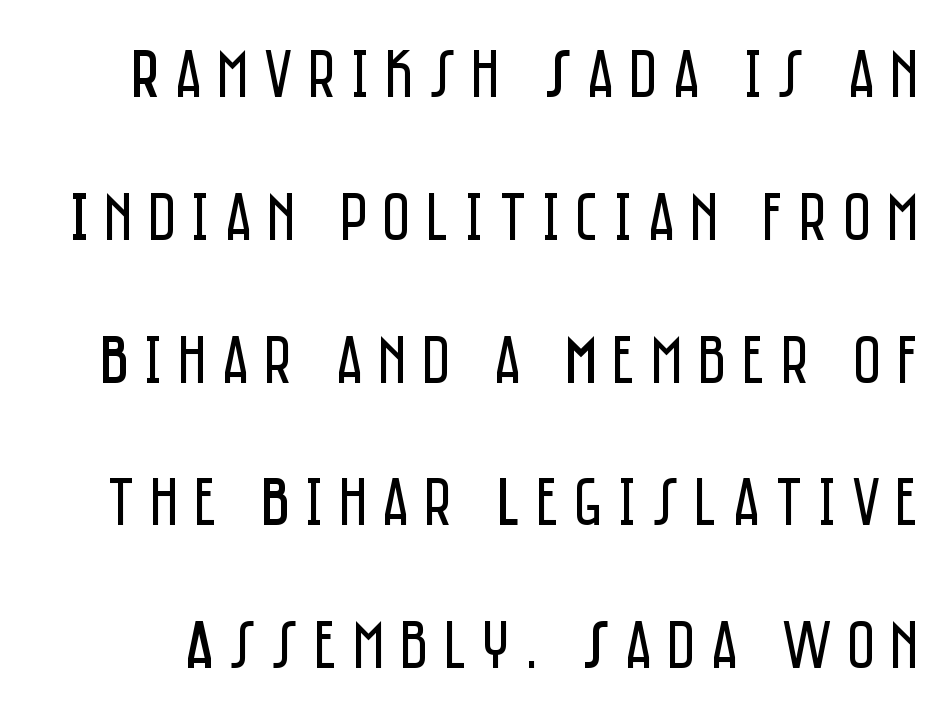
Q: Is the text bold? A: No.
Q: Is the text italic (slanted)? A: No, it is upright.
Q: Is the typeface a serif or a sans-serif typeface? A: Sans-serif.
Q: Is the text underlined? A: No.
Q: Is the spacing between letters normal or unusually wide? A: Unusually wide.
Q: Is the spacing between lines tight, normal or loose? A: Loose.
Q: Width (condensed, normal, or wide)? A: Condensed.
Q: Stroke contrast? A: Low.
Q: x-height? A: Large.
Q: Monospaced? A: No.
